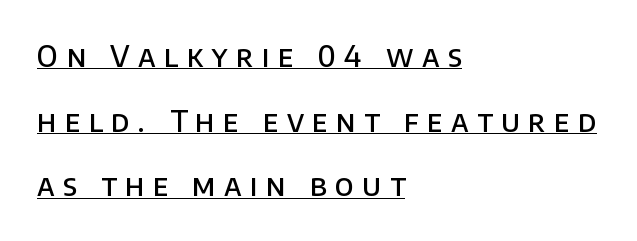
The image shows 29 px semibold sans-serif type, upright; set left-aligned, loose line spacing (2.23x), unusually wide letter spacing (+0.29 em), underlined; low stroke contrast and a large x-height.
